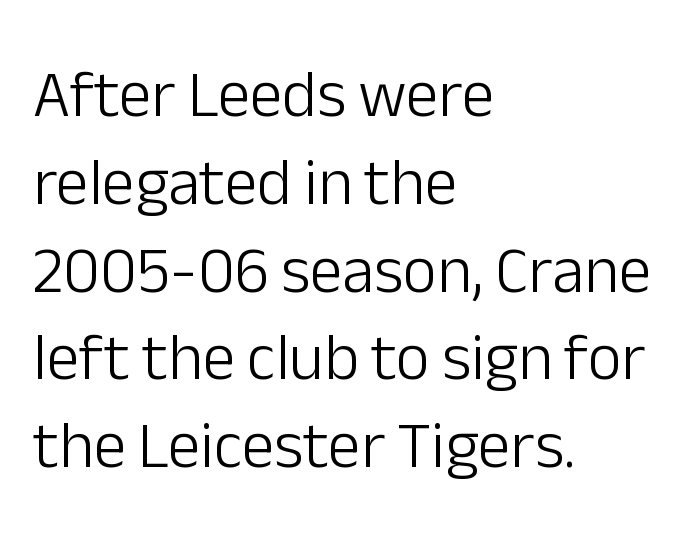
The rendering keeps characters at their native spacing. Serifs: no, the terminals of the letterforms are clean. A normal amount of white space separates one row of letters from the next. Unlike italic type, these characters show no tilt at all. Horizontally, the lines are justified to the leading edge only.
